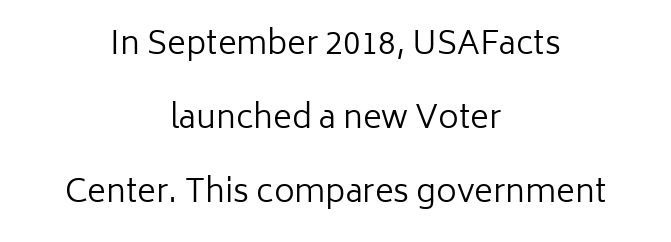
The image shows 32 px regular-weight sans-serif type, upright; set centered, loose line spacing (2.32x), normal letter spacing, not underlined; low stroke contrast and a medium x-height.
